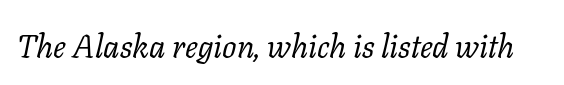
Q: Is the text bold? A: No.
Q: Is the text italic (slanted)? A: Yes, it leans right by about 11 degrees.
Q: Is the typeface a serif or a sans-serif typeface? A: Serif.
Q: Is the text underlined? A: No.
Q: Is the spacing between letters normal or unusually wide? A: Normal.
Q: Width (condensed, normal, or wide)? A: Normal.
Q: Stroke contrast? A: Low.
Q: x-height? A: Medium.
Q: Monospaced? A: No.
